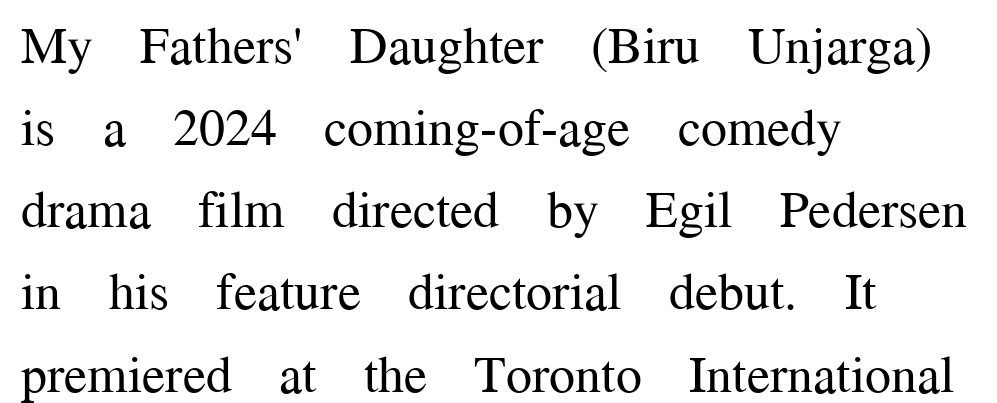
If you drew a line through each stem, it would be perfectly vertical. The letters advance in unequal steps, a hallmark of proportional type. Lines of text with bare space underneath. These lines stack with their left ends in a neat column. Classification — serif. Default kerning and tracking; the words read as compact shapes.
